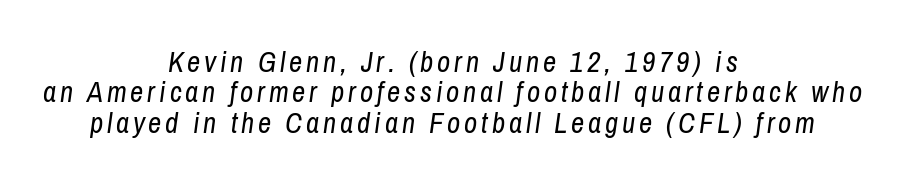
The paragraph has two soft edges and a firm central axis. There's an unmistakable incline to the writing here. Summary of vertical rhythm: compact, with narrow interline spacing. These lines are rendered in a variable-pitch font.
